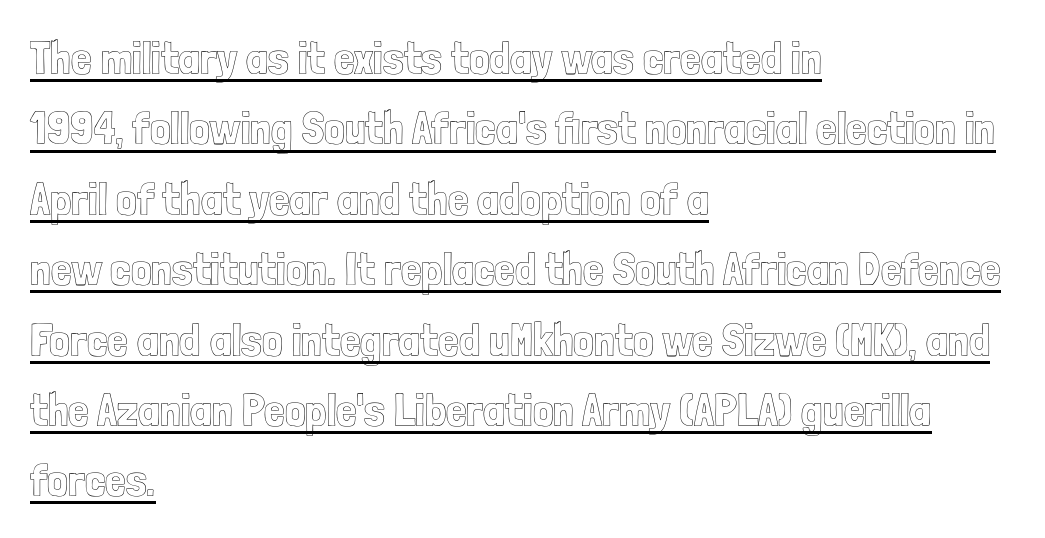
{"italic": "no", "width": "condensed", "x_height": "medium", "monospaced": "no", "underline": "yes", "align": "left", "line_spacing": "normal", "line_spacing_ratio": 1.53, "letter_spacing": "normal", "letter_spacing_em": 0.0, "glyph_px": 46}
